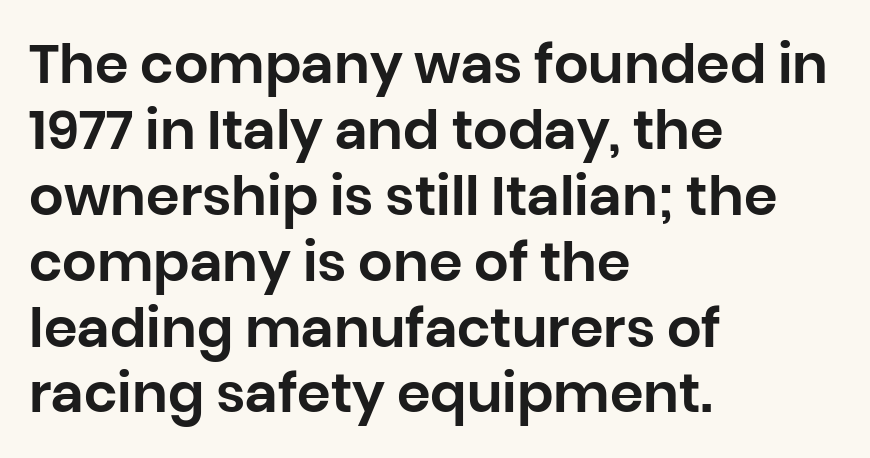
The image shows 54 px sans-serif type, upright; set left-aligned, line spacing 1.22x, normal letter spacing, not underlined; low stroke contrast and a large x-height.
